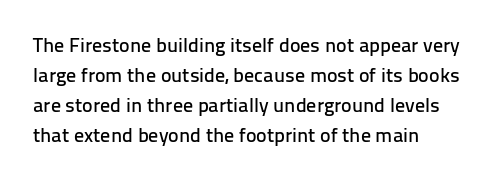
{"italic": "no", "underline": "no", "line_spacing": "normal", "line_spacing_ratio": 1.5, "letter_spacing": "normal", "letter_spacing_em": 0.0, "glyph_px": 20}
